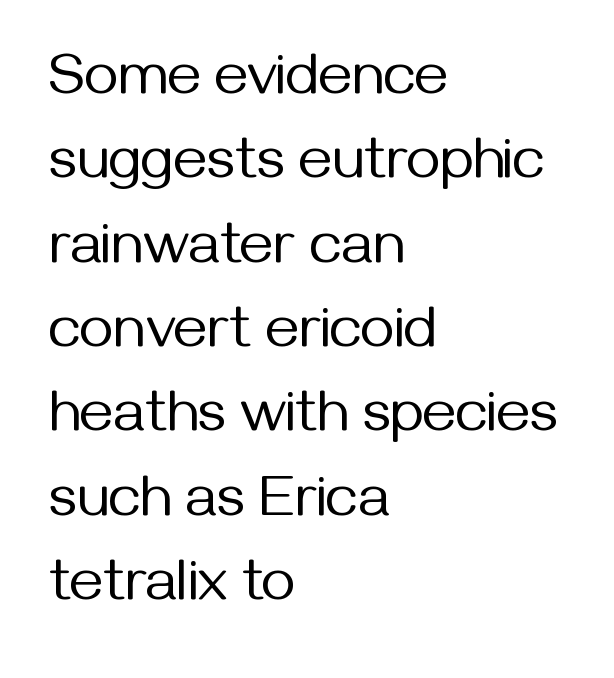
Q: Is the text bold? A: No.
Q: Is the text italic (slanted)? A: No, it is upright.
Q: Is the typeface a serif or a sans-serif typeface? A: Sans-serif.
Q: Is the text underlined? A: No.
Q: How is the paragraph aligned? A: Left-aligned.
Q: Is the spacing between letters normal or unusually wide? A: Normal.
Q: Is the spacing between lines tight, normal or loose? A: Normal.
Q: Width (condensed, normal, or wide)? A: Normal.
Q: Stroke contrast? A: Medium.
Q: x-height? A: Medium.
Q: Monospaced? A: No.
